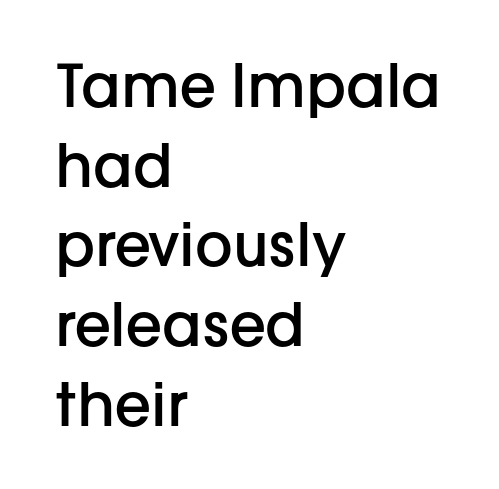
Default kerning and tracking; the words read as compact shapes. Notice the strokes are somewhat thickened but not fully heavy: this is a semibold. Looks like regular typesetting: each glyph gets only the width it needs. All the whitespace from short lines collects on the right. Notice how descenders clear the ascenders below comfortably — that's standard leading. Quick note: underline off.
